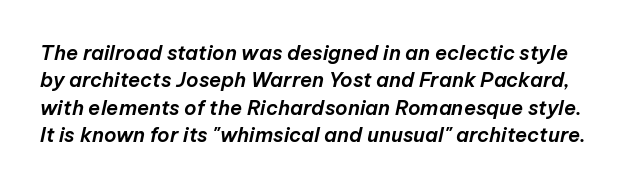
The block of text has a typical density, with ordinary space between rows. Look at the tracking — it's just the regular setting, nothing added. A bare baseline throughout the passage. The face used here has a pronounced slope to its letters.
